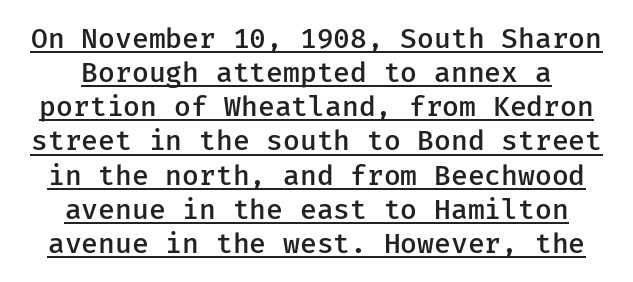
The image shows 28 px semibold sans-serif type, upright; set line spacing 1.22x, normal letter spacing, underlined; low stroke contrast and a medium x-height.
